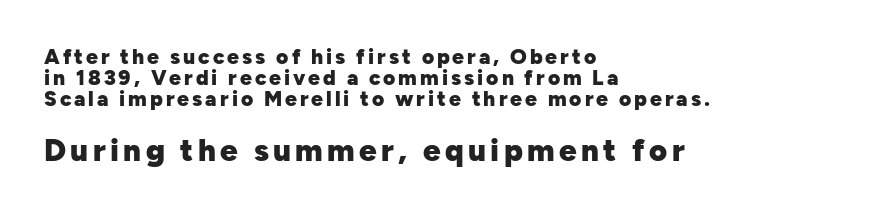
{"serif": "no", "italic": "no", "bold": "yes", "weight": "heavy", "width": "normal", "stroke_contrast": "low", "x_height": "medium", "monospaced": "no", "underline": "no", "align": "left", "line_spacing": "tight", "line_spacing_ratio": 0.99, "larger_block": "second", "size_ratio": 1.48, "glyph_px": 31}
